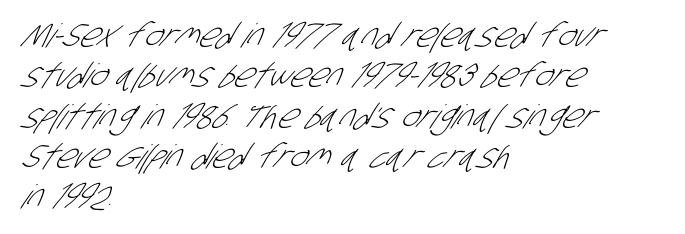
The image shows 33 px light, condensed sans-serif type; set left-aligned, line spacing 1.22x, normal letter spacing, not underlined; low stroke contrast and a large x-height.
